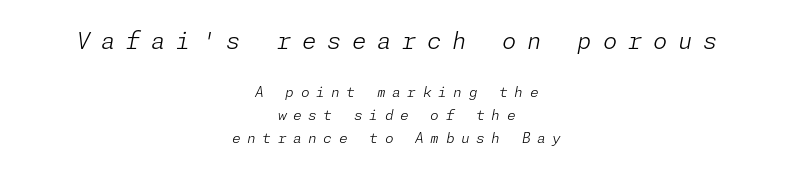
{"italic": "yes", "lean": "right", "slant_degrees": 11, "bold": "no", "underline": "no", "align": "center", "line_spacing": "normal", "line_spacing_ratio": 1.63, "letter_spacing": "wide", "letter_spacing_em": 0.47, "larger_block": "first", "size_ratio": 1.64, "glyph_px": 23}
